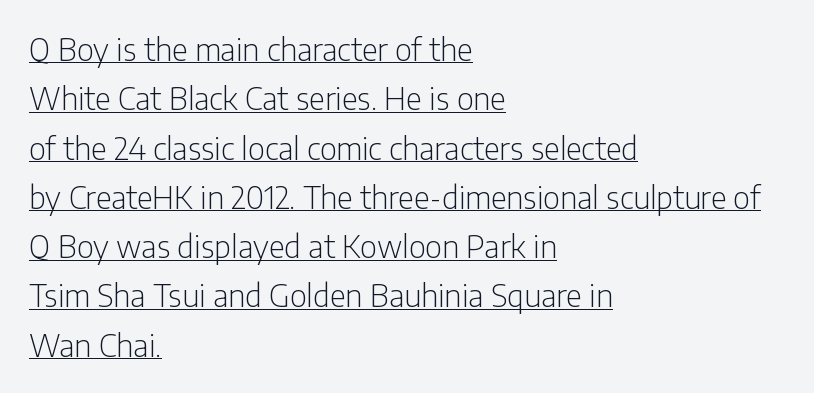
{"serif": "no", "italic": "no", "bold": "no", "weight": "light", "width": "condensed", "stroke_contrast": "low", "x_height": "medium", "monospaced": "no", "underline": "yes", "align": "left", "line_spacing": "normal", "line_spacing_ratio": 1.59, "letter_spacing": "normal", "letter_spacing_em": 0.0, "glyph_px": 31}
